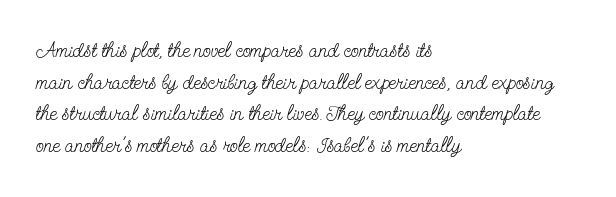
Leftover space on each line is placed entirely after the last word. The rows are spaced the way most documents space them. The font is comparable to plain body text, perhaps lighter. Honestly, there is no underline to notice here at all. Nobody touched the tracking dial on this one.
